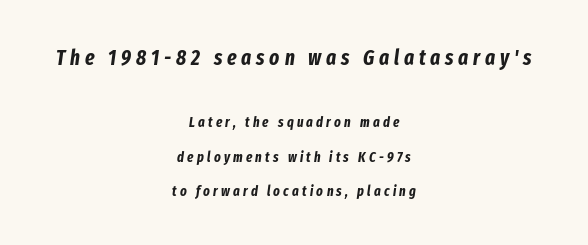
How are the letters spaced? Widely, with obvious added tracking. Plain, unruled lines of type. Typeset on center — no edge is straight. Does the leading feel generous? Absolutely, it's lavish. There's an unmistakable incline to the writing here.
